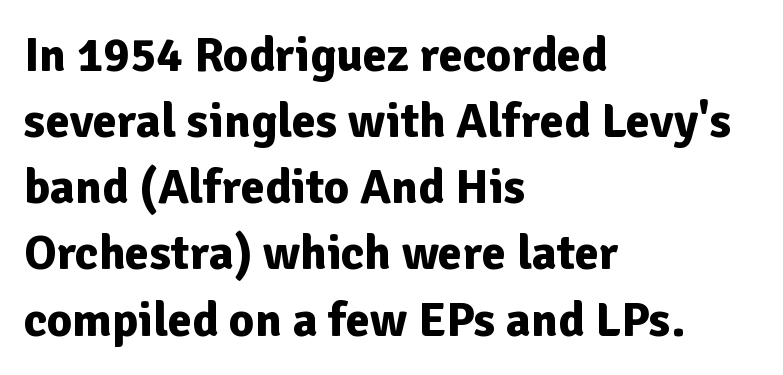
The image shows 49 px bold sans-serif type, upright; set left-aligned, normal line spacing (1.35x), normal letter spacing, not underlined; low stroke contrast and a medium x-height.
